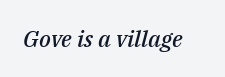
{"italic": "yes", "lean": "right", "slant_degrees": 14, "bold": "semi", "underline": "no", "letter_spacing": "normal", "letter_spacing_em": 0.0, "glyph_px": 23}
